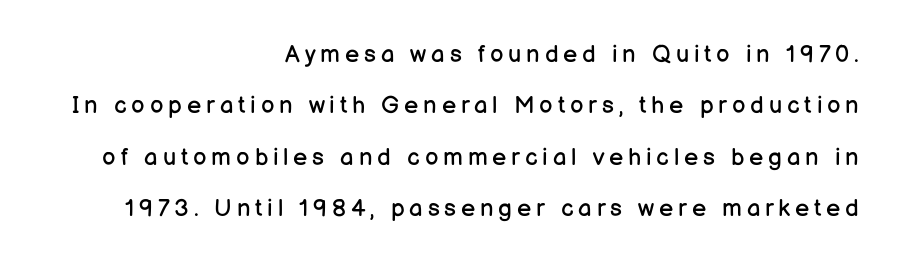
Q: Is the text bold? A: No.
Q: Is the text italic (slanted)? A: No, it is upright.
Q: Is the text underlined? A: No.
Q: How is the paragraph aligned? A: Right-aligned.
Q: Is the spacing between letters normal or unusually wide? A: Unusually wide.
Q: Is the spacing between lines tight, normal or loose? A: Loose.
